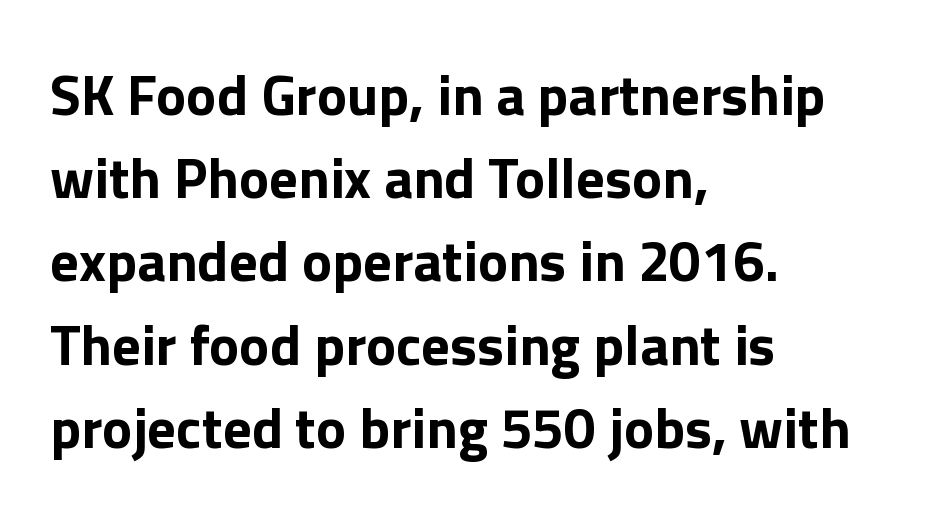
The paragraph shown leans on its left margin. Check under the words: just untouched page. In terms of letterform style, serifs are entirely absent. The passage shown is emphatically bold. Designer's note — italics off, roman on. The gaps between neighbouring characters are ordinary and unremarkable.
